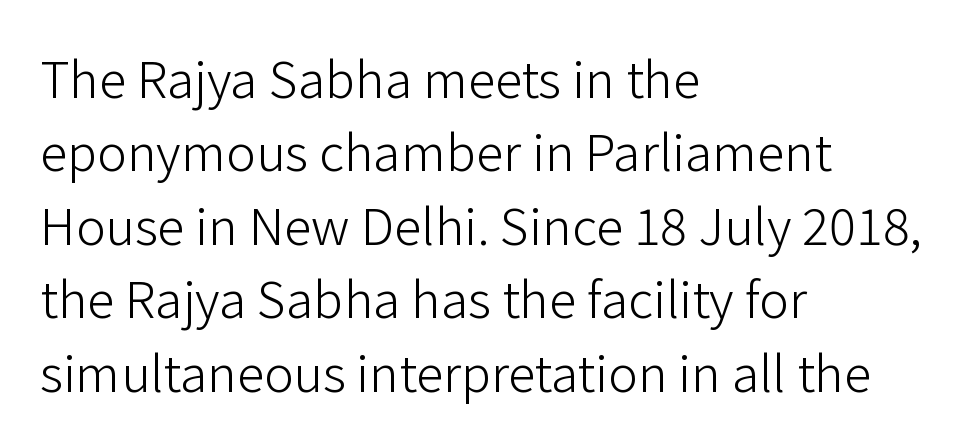
Serif or sans? Sans — the stroke terminals are bare. Letter spacing: default. You could not count columns in this text — the font is proportionally spaced. What's the leading like? Ordinary, nothing unusual.
